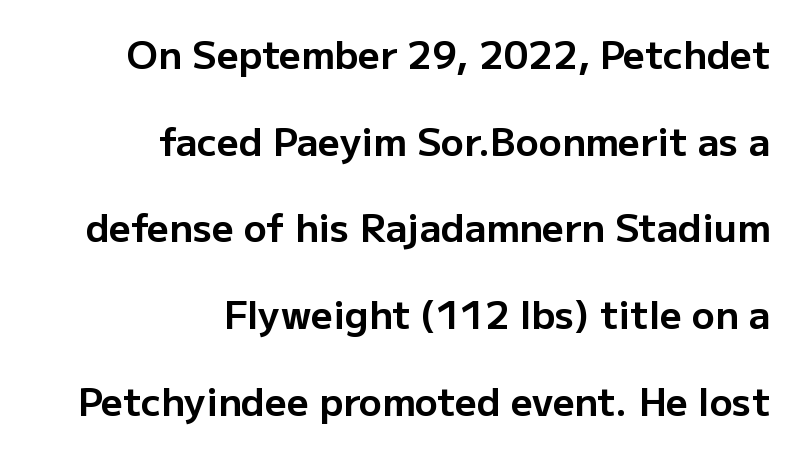
Baseline-to-baseline distance is far greater than the letter height. A full-strength bold gives these letters their thick strokes. This sample has the flowing, uneven cadence of proportional lettering. Visually the block forms a straight wall on the right and a jagged coastline on the left. These lines were composed using upright roman letters. Descenders are the only things crossing below the line.
